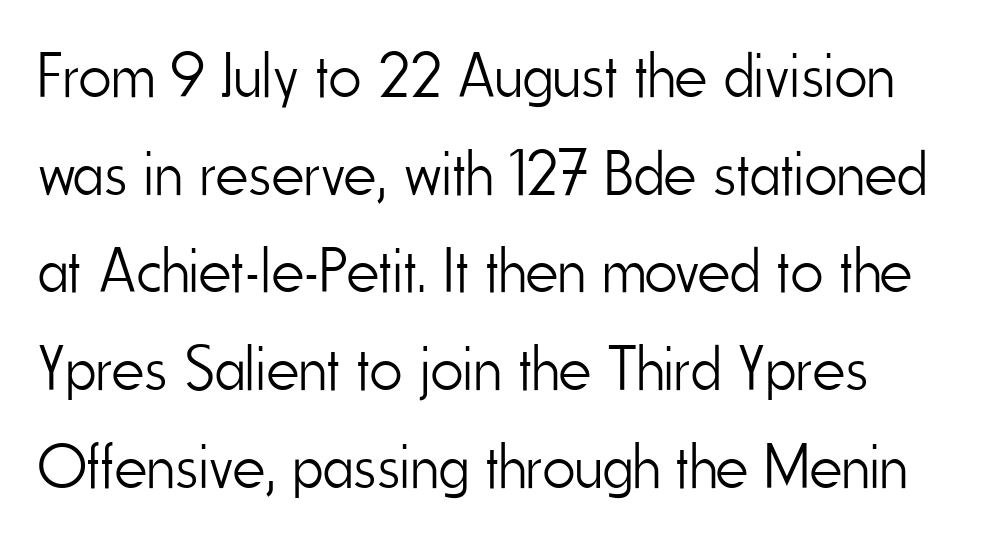
Standard letterfit; no display-style spreading of the glyphs. This rendering features lettering with no underline. Stroke terminals: plain, sans-serif. The axis of the letterforms is exactly vertical. A typesetter would call this leading conventional body-copy spacing.
